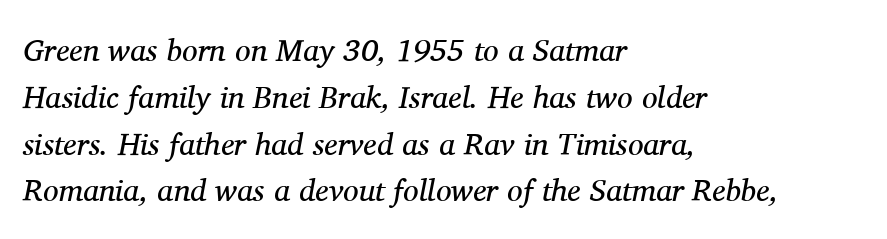
The image shows 31 px regular-weight serif type, italic (leaning right); set left-aligned, normal line spacing (1.51x), normal letter spacing, not underlined; medium stroke contrast and a medium x-height.
